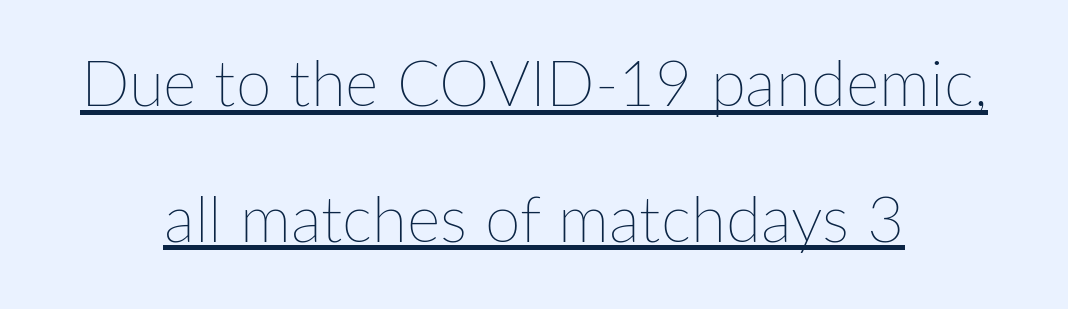
Each line of the rendering has a horizontal stroke beneath the glyphs. No heavy texture on the line: the type isn't bold. A typesetter would call this leading open, well beyond the default. Do the characters align in a grid? No, the font is proportional. Observe the ordinary spacing: letters are neighbours, not strangers.
